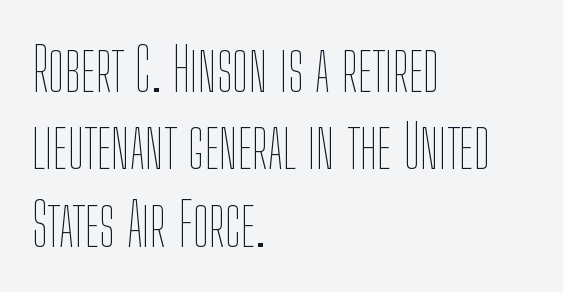
Q: Is the text bold? A: No.
Q: Is the text italic (slanted)? A: No, it is upright.
Q: Is the text underlined? A: No.
Q: How is the paragraph aligned? A: Left-aligned.
Q: Is the spacing between letters normal or unusually wide? A: Normal.
Q: Is the spacing between lines tight, normal or loose? A: Normal.
Q: Width (condensed, normal, or wide)? A: Condensed.
Q: Stroke contrast? A: Low.
Q: x-height? A: Medium.
Q: Monospaced? A: No.
